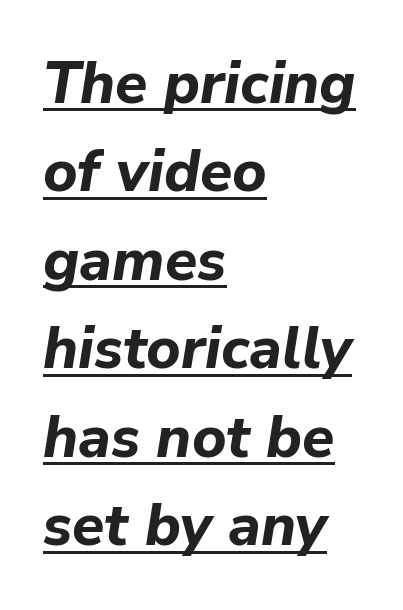
Q: Is the text bold? A: Yes.
Q: Is the text italic (slanted)? A: Yes, it leans right by about 9 degrees.
Q: Is the text underlined? A: Yes.
Q: How is the paragraph aligned? A: Left-aligned.
Q: Is the spacing between letters normal or unusually wide? A: Normal.
Q: Is the spacing between lines tight, normal or loose? A: Normal.
Q: Width (condensed, normal, or wide)? A: Normal.
Q: Stroke contrast? A: Low.
Q: x-height? A: Medium.
Q: Monospaced? A: No.
